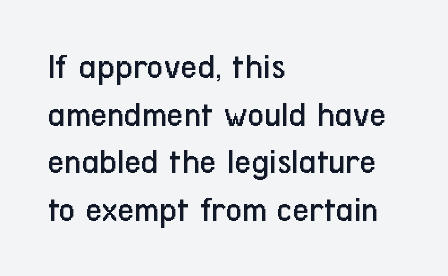
{"serif": "no", "italic": "no", "bold": "no", "weight": "regular", "width": "condensed", "stroke_contrast": "low", "x_height": "medium", "monospaced": "no", "underline": "no", "align": "left", "line_spacing": "normal", "line_spacing_ratio": 1.32, "letter_spacing": "normal", "letter_spacing_em": 0.0, "glyph_px": 36}
